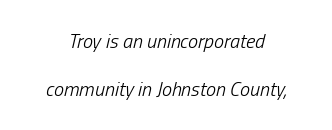
{"italic": "yes", "lean": "right", "slant_degrees": 13, "bold": "no", "underline": "no", "align": "center", "line_spacing": "loose", "line_spacing_ratio": 2.42, "letter_spacing": "normal", "letter_spacing_em": 0.0, "glyph_px": 20}
